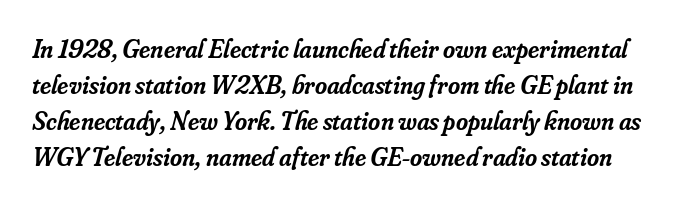
Q: Is the text bold? A: Semi-bold.
Q: Is the text italic (slanted)? A: Yes, it leans right by about 16 degrees.
Q: Is the text underlined? A: No.
Q: Is the spacing between letters normal or unusually wide? A: Normal.
Q: Is the spacing between lines tight, normal or loose? A: Normal.
